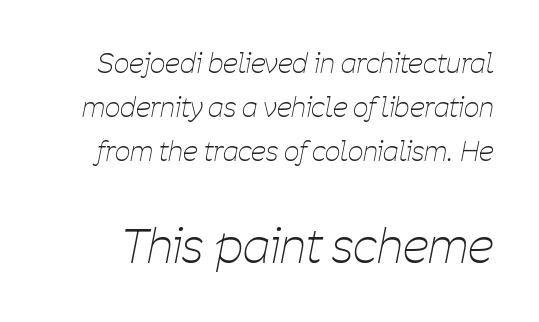
Q: Is the text bold? A: No.
Q: Is the text italic (slanted)? A: Yes, it leans right by about 11 degrees.
Q: Is the text underlined? A: No.
Q: Is the spacing between letters normal or unusually wide? A: Normal.
Q: Is the spacing between lines tight, normal or loose? A: Normal.
Q: Which block of text is set in a larger size, the first (top) or the second (bottom)? A: The second (bottom) one.
Q: Width (condensed, normal, or wide)? A: Condensed.
Q: Stroke contrast? A: Low.
Q: x-height? A: Medium.
Q: Monospaced? A: No.
